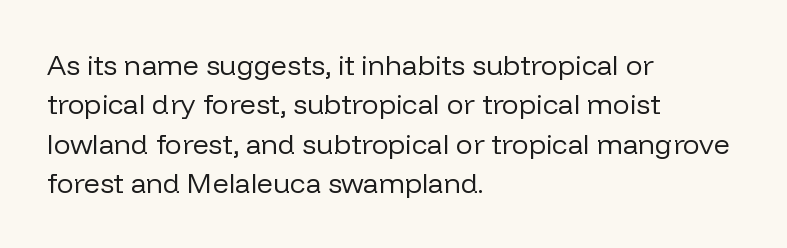
{"serif": "no", "italic": "no", "bold": "no", "weight": "regular", "width": "normal", "stroke_contrast": "low", "x_height": "medium", "monospaced": "no", "underline": "no", "align": "left", "line_spacing": "normal", "line_spacing_ratio": 1.41, "letter_spacing": "normal", "letter_spacing_em": 0.0, "glyph_px": 28}
